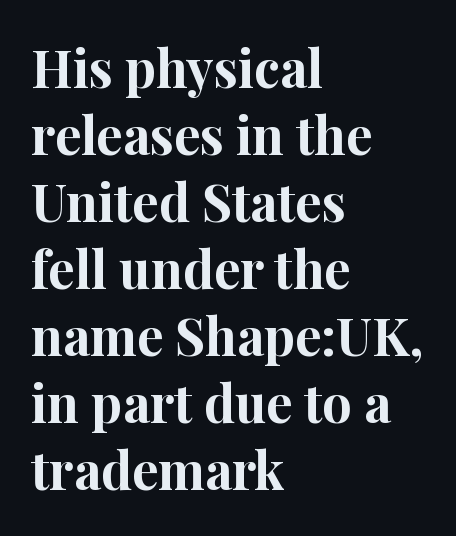
The image shows 52 px bold serif type, upright; set left-aligned, normal line spacing (1.29x), normal letter spacing, not underlined; high stroke contrast and a medium x-height.
